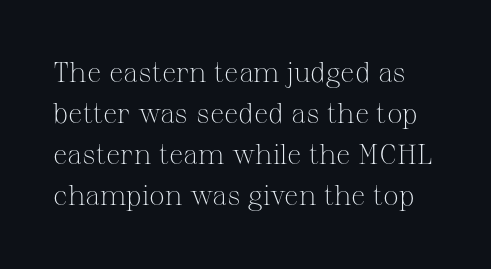
The image shows 28 px light serif type, upright; set normal line spacing (1.47x), normal letter spacing, not underlined; medium stroke contrast and a medium x-height.
